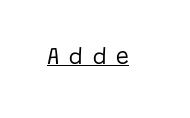
Q: Is the text bold? A: No.
Q: Is the text italic (slanted)? A: No, it is upright.
Q: Is the text underlined? A: Yes.
Q: Is the spacing between letters normal or unusually wide? A: Unusually wide.
